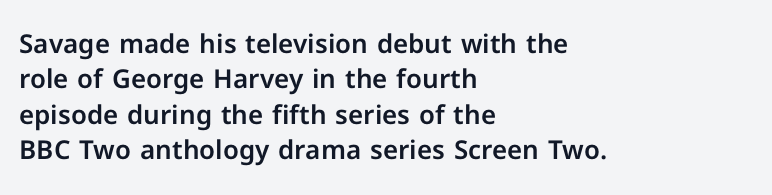
Q: Is the text italic (slanted)? A: No, it is upright.
Q: Is the text underlined? A: No.
Q: How is the paragraph aligned? A: Left-aligned.
Q: Is the spacing between letters normal or unusually wide? A: Normal.
Q: Is the spacing between lines tight, normal or loose? A: Normal.
